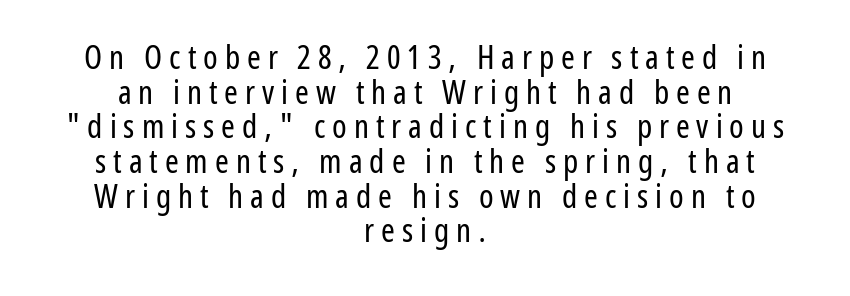
The image shows 33 px regular-weight, condensed sans-serif type, upright; set centered, tight line spacing (1.05x), unusually wide letter spacing (+0.21 em), not underlined; low stroke contrast and a medium x-height.
